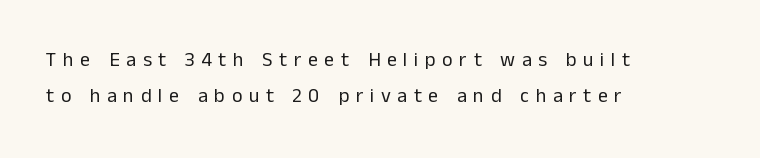
Q: Is the text bold? A: No.
Q: Is the text italic (slanted)? A: No, it is upright.
Q: Is the text underlined? A: No.
Q: How is the paragraph aligned? A: Left-aligned.
Q: Is the spacing between letters normal or unusually wide? A: Unusually wide.
